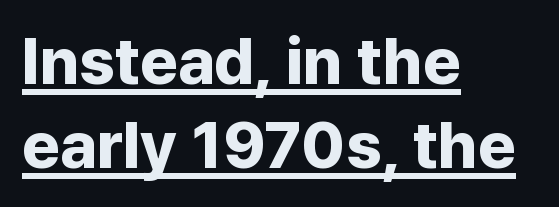
Q: Is the text bold? A: Yes.
Q: Is the text italic (slanted)? A: No, it is upright.
Q: Is the typeface a serif or a sans-serif typeface? A: Sans-serif.
Q: Is the text underlined? A: Yes.
Q: How is the paragraph aligned? A: Left-aligned.
Q: Is the spacing between letters normal or unusually wide? A: Normal.
Q: Is the spacing between lines tight, normal or loose? A: Normal.
Q: Width (condensed, normal, or wide)? A: Normal.
Q: Stroke contrast? A: Low.
Q: x-height? A: Medium.
Q: Monospaced? A: No.
